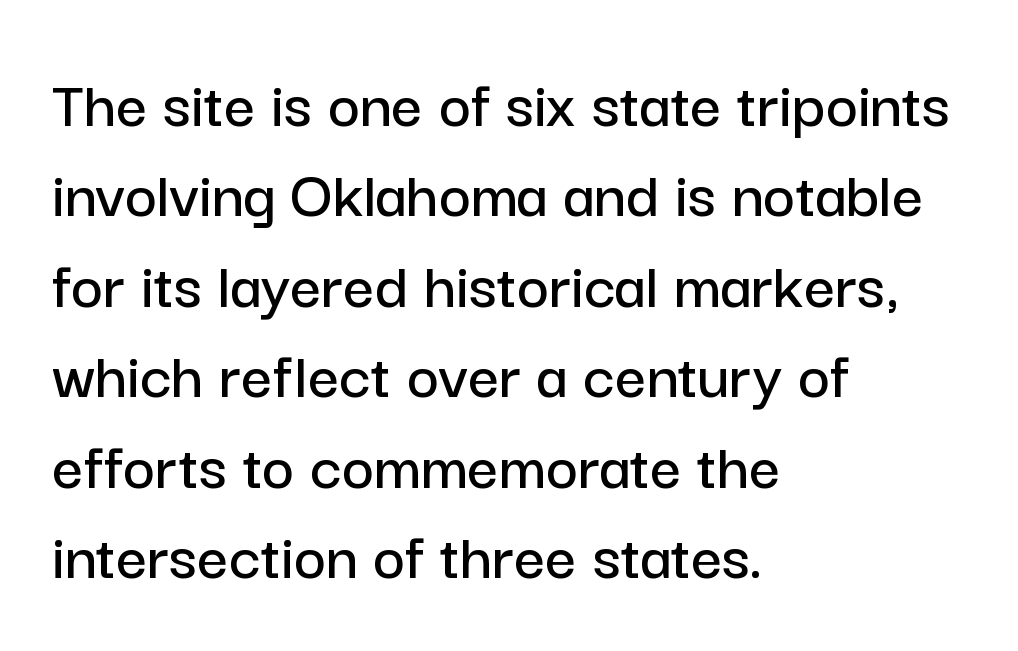
The image shows 69 px sans-serif type, upright; set left-aligned, normal line spacing (1.31x), normal letter spacing, not underlined; low stroke contrast and a medium x-height.
